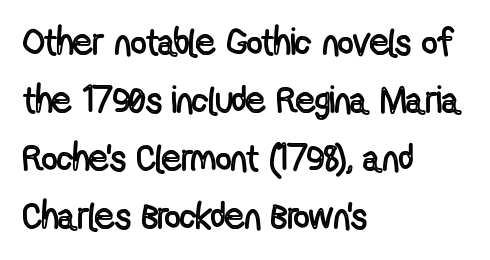
The image shows 38 px condensed type, upright; set left-aligned, normal line spacing (1.53x), normal letter spacing, not underlined; a medium x-height.
